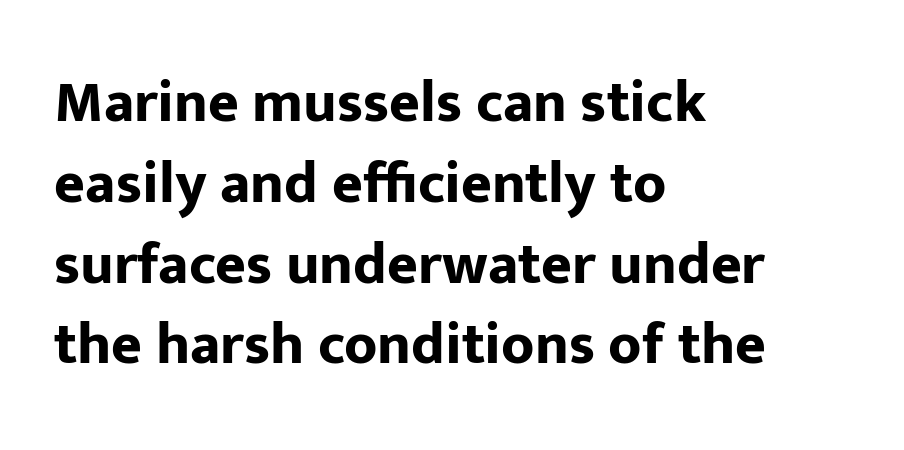
Q: Is the text bold? A: Yes.
Q: Is the text italic (slanted)? A: No, it is upright.
Q: Is the typeface a serif or a sans-serif typeface? A: Sans-serif.
Q: Is the text underlined? A: No.
Q: How is the paragraph aligned? A: Left-aligned.
Q: Is the spacing between letters normal or unusually wide? A: Normal.
Q: Is the spacing between lines tight, normal or loose? A: Normal.
Q: Width (condensed, normal, or wide)? A: Normal.
Q: Stroke contrast? A: Low.
Q: x-height? A: Medium.
Q: Monospaced? A: No.
